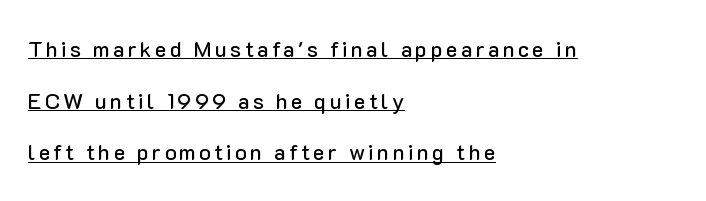
{"italic": "no", "underline": "yes", "align": "left", "line_spacing": "loose", "line_spacing_ratio": 2.35, "glyph_px": 22}
